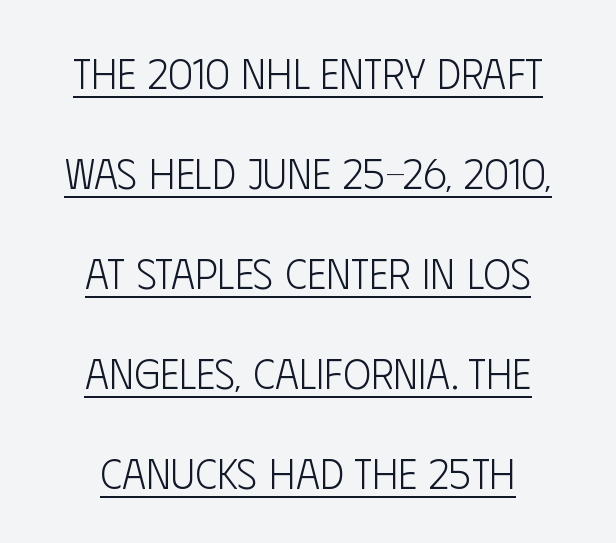
The image shows 42 px light, condensed sans-serif type, upright; set centered, loose line spacing (2.38x), normal letter spacing, underlined; low stroke contrast and a large x-height.
